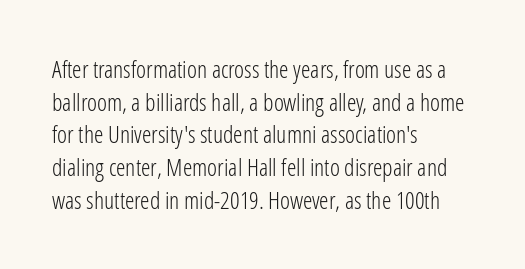
The image shows 24 px text type, upright; set left-aligned, normal line spacing (1.36x), normal letter spacing, not underlined.
